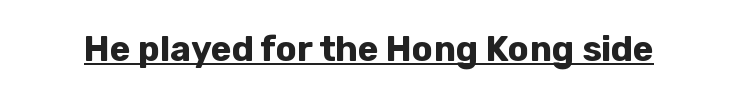
Letterform terminals end flat and unadorned throughout the passage. Observe the ordinary spacing: letters are neighbours, not strangers. Plenty of ink on the page — the face is bold. Varying glyph widths throughout — classic text-font behaviour. The words here are underlined.
